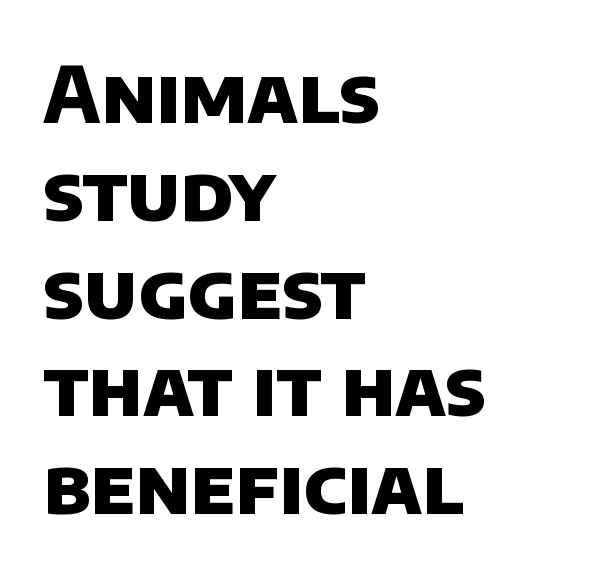
{"serif": "no", "bold": "yes", "weight": "heavy", "width": "normal", "stroke_contrast": "low", "x_height": "large", "monospaced": "no", "underline": "no", "align": "left", "line_spacing": "normal", "line_spacing_ratio": 1.27, "letter_spacing": "normal", "letter_spacing_em": 0.0, "glyph_px": 77}
